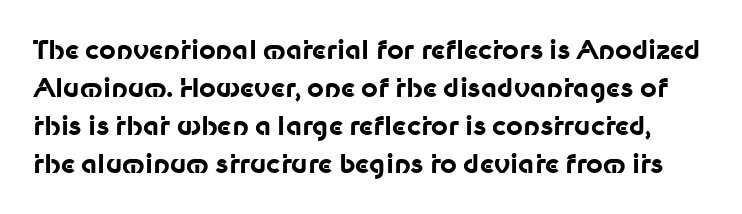
Its strokes are broad and dark, the hallmark of bold type. Letter spacing: default. The passage shown is not underscored anywhere. Ordinary non-slanted type is in use.
